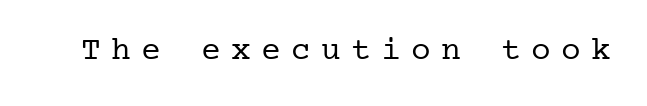
Q: Is the text bold? A: No.
Q: Is the text italic (slanted)? A: No, it is upright.
Q: Is the typeface a serif or a sans-serif typeface? A: Serif.
Q: Is the text underlined? A: No.
Q: Is the spacing between letters normal or unusually wide? A: Unusually wide.
Q: Width (condensed, normal, or wide)? A: Normal.
Q: Stroke contrast? A: Low.
Q: x-height? A: Medium.
